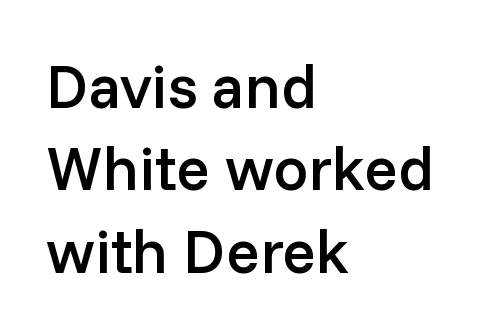
Q: Is the text bold? A: Semi-bold.
Q: Is the text italic (slanted)? A: No, it is upright.
Q: Is the typeface a serif or a sans-serif typeface? A: Sans-serif.
Q: Is the text underlined? A: No.
Q: How is the paragraph aligned? A: Left-aligned.
Q: Is the spacing between letters normal or unusually wide? A: Normal.
Q: Is the spacing between lines tight, normal or loose? A: Normal.
Q: Width (condensed, normal, or wide)? A: Normal.
Q: Stroke contrast? A: Low.
Q: x-height? A: Medium.
Q: Monospaced? A: No.
